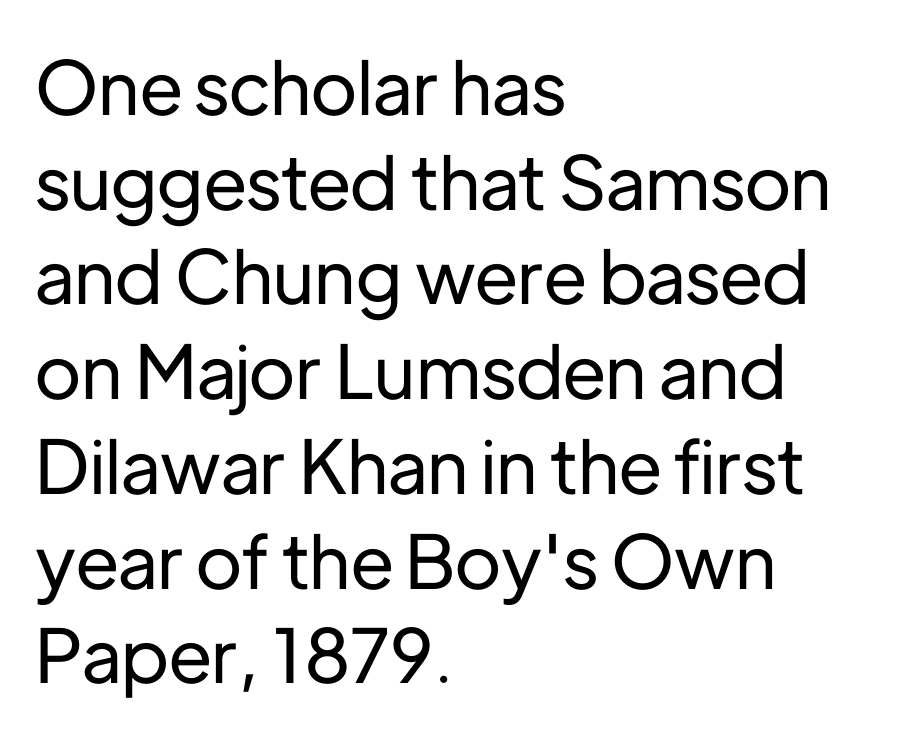
{"serif": "no", "italic": "no", "width": "normal", "stroke_contrast": "low", "x_height": "medium", "monospaced": "no", "underline": "no", "align": "left", "line_spacing": "normal", "line_spacing_ratio": 1.28, "letter_spacing": "normal", "letter_spacing_em": 0.0, "glyph_px": 74}
